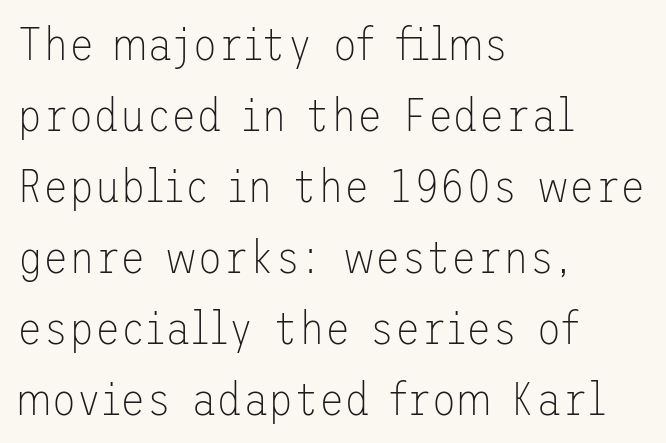
The image shows 47 px thin sans-serif type, upright; set left-aligned, normal line spacing (1.51x), normal letter spacing, not underlined; low stroke contrast and a medium x-height.
